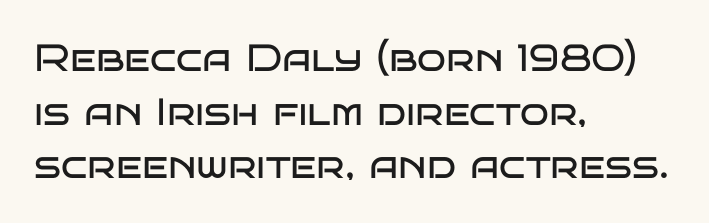
The rendering uses natural spacing where letterforms have individual widths. Vertical spacing — default. The typesetter chose a ragged-right arrangement here. These lines keep a tight, regular rhythm from letter to letter. This sample uses a sans-serif face.
